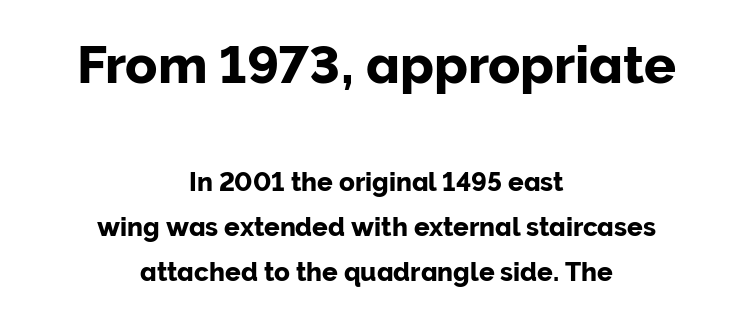
Q: Is the text italic (slanted)? A: No, it is upright.
Q: Is the typeface a serif or a sans-serif typeface? A: Sans-serif.
Q: Is the text underlined? A: No.
Q: How is the paragraph aligned? A: Centered.
Q: Is the spacing between letters normal or unusually wide? A: Normal.
Q: Which block of text is set in a larger size, the first (top) or the second (bottom)? A: The first (top) one.
Q: Width (condensed, normal, or wide)? A: Normal.
Q: Stroke contrast? A: Low.
Q: x-height? A: Medium.
Q: Monospaced? A: No.
